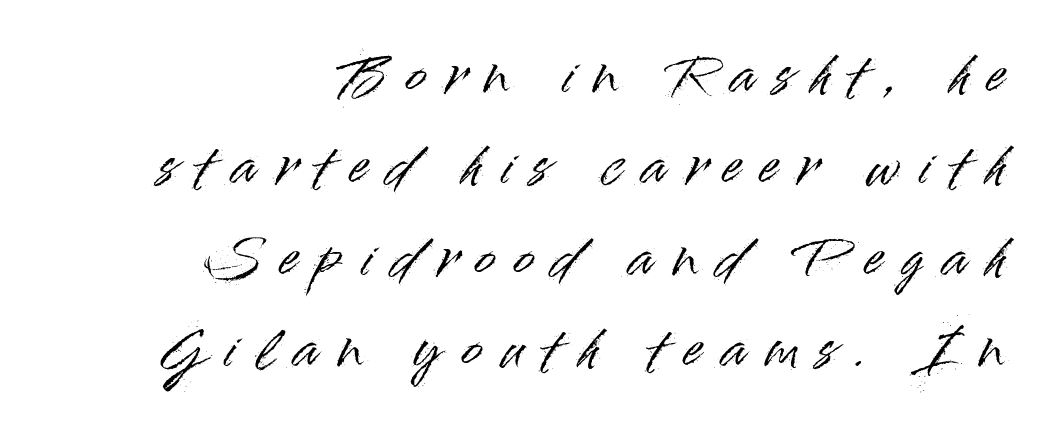
The image shows 50 px sans-serif type; set right-aligned, line spacing 1.83x, unusually wide letter spacing (+0.39 em), not underlined; high stroke contrast and a small x-height.
